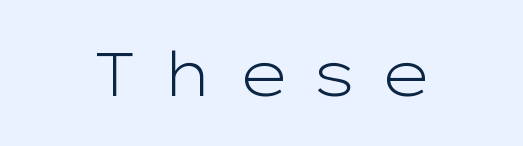
Q: Is the text bold? A: No.
Q: Is the text italic (slanted)? A: No, it is upright.
Q: Is the typeface a serif or a sans-serif typeface? A: Sans-serif.
Q: Is the text underlined? A: No.
Q: How is the paragraph aligned? A: Centered.
Q: Is the spacing between letters normal or unusually wide? A: Unusually wide.
Q: Width (condensed, normal, or wide)? A: Wide.
Q: Stroke contrast? A: Low.
Q: x-height? A: Medium.
Q: Monospaced? A: No.
